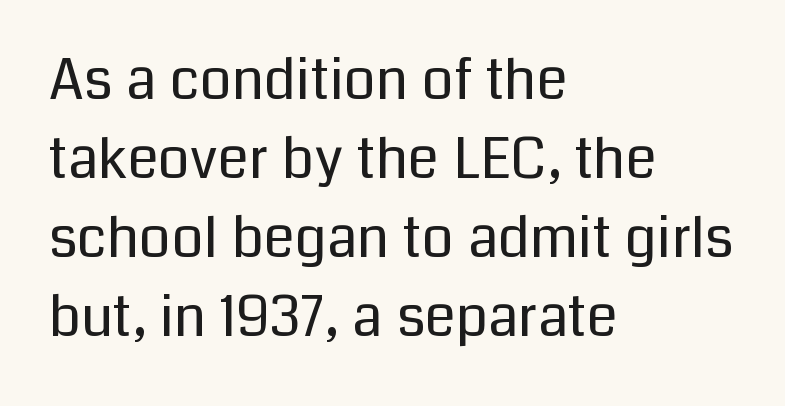
{"serif": "no", "italic": "no", "bold": "no", "weight": "regular", "width": "normal", "stroke_contrast": "low", "x_height": "medium", "monospaced": "no", "underline": "no", "align": "left", "line_spacing": "normal", "line_spacing_ratio": 1.41, "letter_spacing": "normal", "letter_spacing_em": 0.0, "glyph_px": 56}
